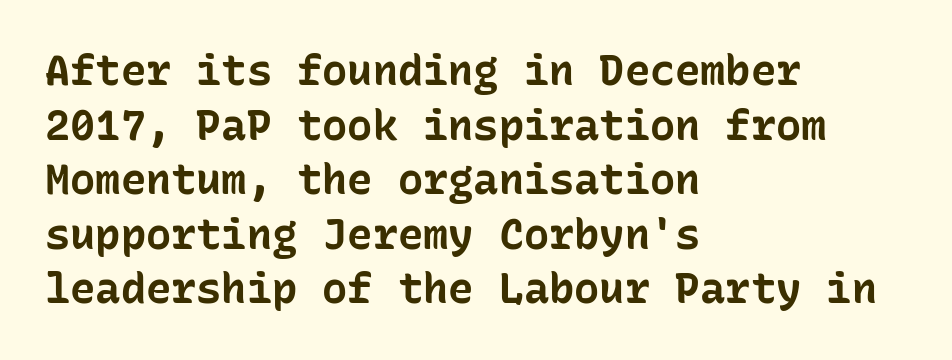
{"serif": "no", "italic": "no", "bold": "yes", "weight": "bold", "width": "normal", "stroke_contrast": "low", "x_height": "medium", "monospaced": "yes", "underline": "no", "align": "left", "line_spacing": "normal", "line_spacing_ratio": 1.3, "letter_spacing": "normal", "letter_spacing_em": 0.0, "glyph_px": 42}
